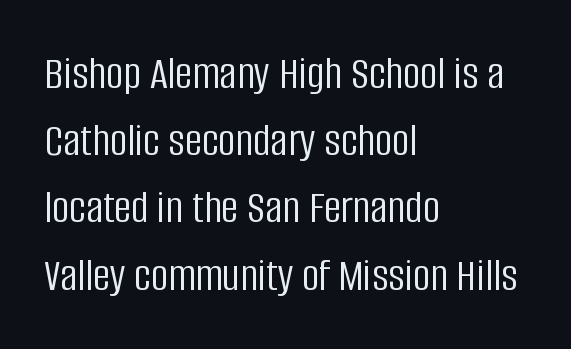
Q: Is the text bold? A: No.
Q: Is the text italic (slanted)? A: No, it is upright.
Q: Is the typeface a serif or a sans-serif typeface? A: Sans-serif.
Q: Is the text underlined? A: No.
Q: How is the paragraph aligned? A: Left-aligned.
Q: Is the spacing between letters normal or unusually wide? A: Normal.
Q: Is the spacing between lines tight, normal or loose? A: Normal.
Q: Width (condensed, normal, or wide)? A: Condensed.
Q: Stroke contrast? A: Low.
Q: x-height? A: Large.
Q: Monospaced? A: No.
